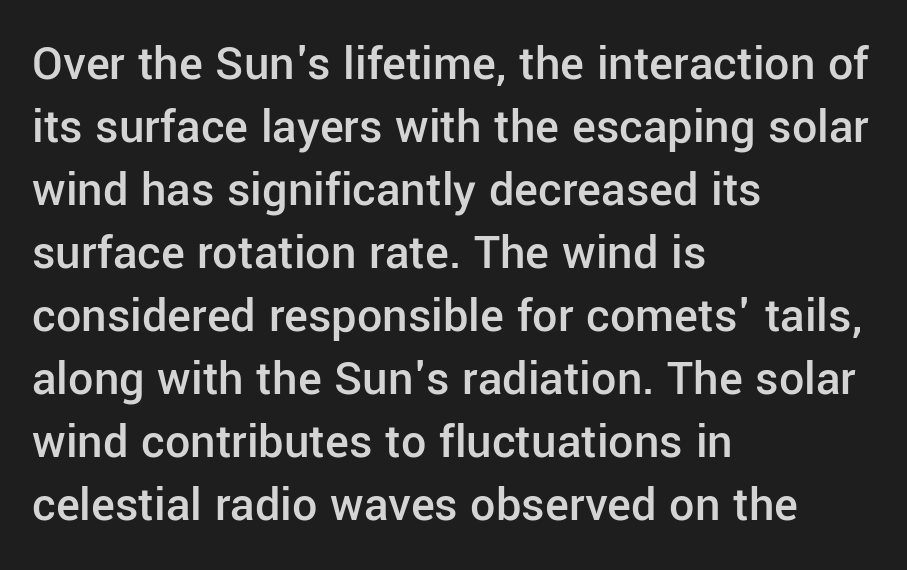
Q: Is the text bold? A: Semi-bold.
Q: Is the text italic (slanted)? A: No, it is upright.
Q: Is the typeface a serif or a sans-serif typeface? A: Sans-serif.
Q: Is the text underlined? A: No.
Q: How is the paragraph aligned? A: Left-aligned.
Q: Is the spacing between letters normal or unusually wide? A: Normal.
Q: Is the spacing between lines tight, normal or loose? A: Normal.
Q: Width (condensed, normal, or wide)? A: Normal.
Q: Stroke contrast? A: Low.
Q: x-height? A: Medium.
Q: Monospaced? A: No.
